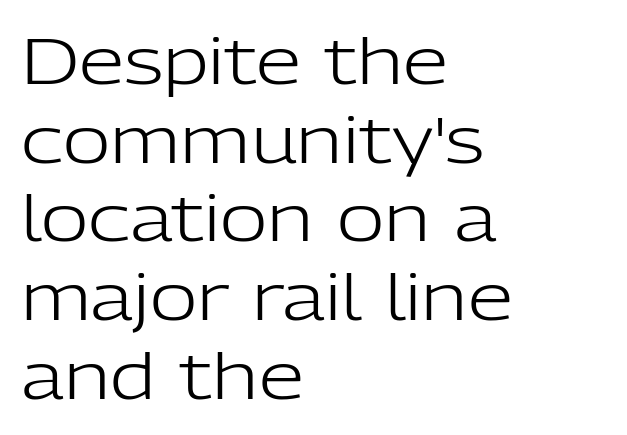
{"serif": "no", "italic": "no", "bold": "no", "weight": "light", "width": "normal", "stroke_contrast": "low", "x_height": "medium", "monospaced": "no", "underline": "no", "align": "left", "line_spacing_ratio": 1.21, "letter_spacing": "normal", "letter_spacing_em": 0.0, "glyph_px": 65}
